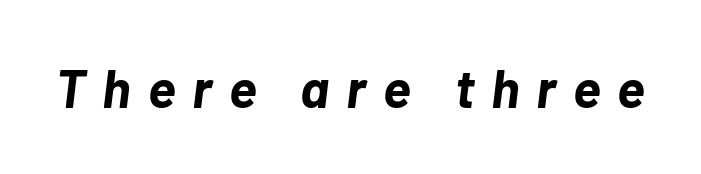
The image shows 53 px bold type, italic (leaning right); set unusually wide letter spacing (+0.32 em), not underlined; low stroke contrast and a medium x-height.
